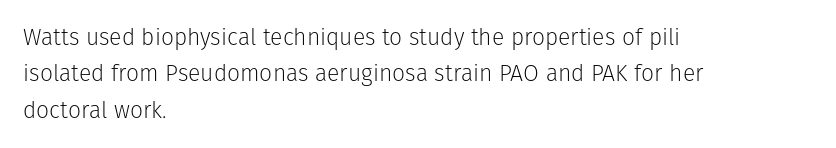
{"italic": "no", "bold": "no", "underline": "no", "align": "left", "line_spacing": "normal", "line_spacing_ratio": 1.58, "letter_spacing": "normal", "letter_spacing_em": 0.0, "glyph_px": 23}
